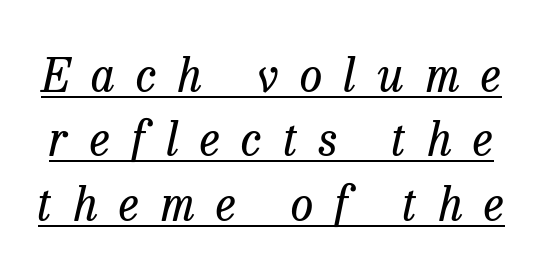
Does extra space separate the letters? Yes, quite a lot of it. Note the varied advance widths — an 'i' is clearly narrower than an 'm'. To sum up the face: it has serifs. This is oblique type, the kind used for emphasis or titles.
